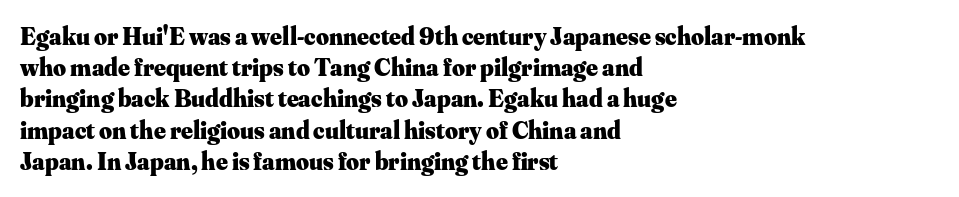
The image shows 25 px bold type, upright; set left-aligned, normal line spacing (1.25x), normal letter spacing, not underlined.
